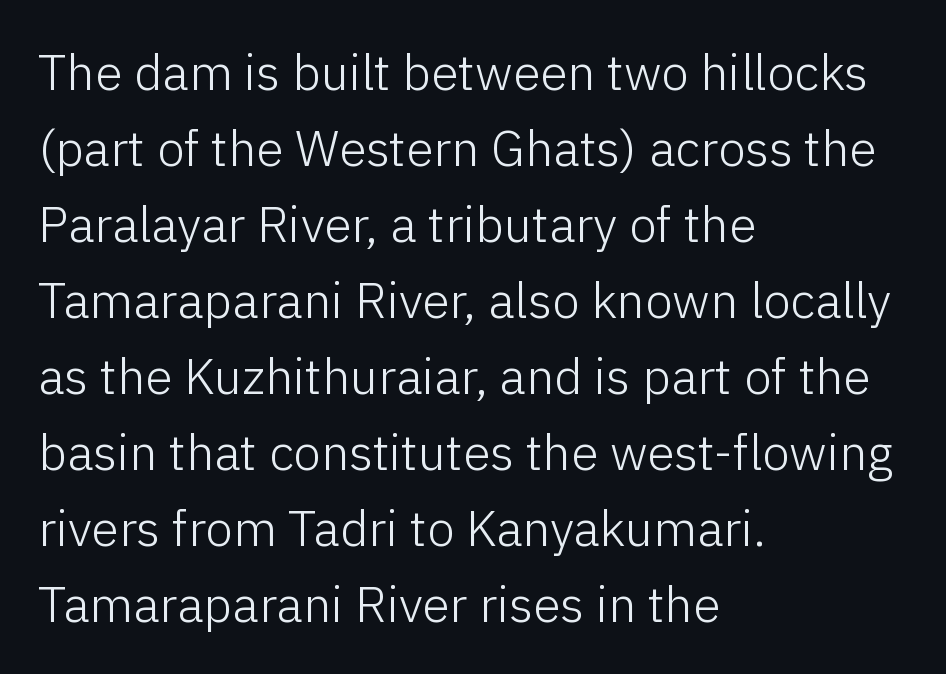
The image shows 50 px light sans-serif type, upright; set left-aligned, normal line spacing (1.52x), normal letter spacing, not underlined; low stroke contrast and a medium x-height.
